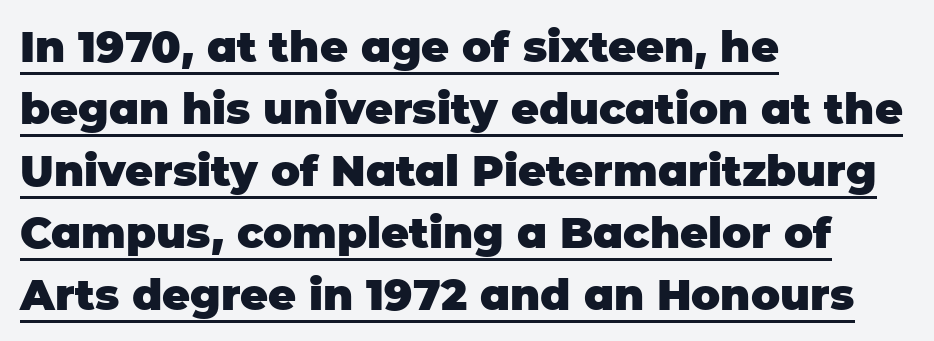
{"serif": "no", "italic": "no", "bold": "yes", "weight": "heavy", "width": "normal", "stroke_contrast": "low", "x_height": "large", "monospaced": "no", "underline": "yes", "align": "left", "line_spacing": "normal", "line_spacing_ratio": 1.44, "letter_spacing": "normal", "letter_spacing_em": 0.0, "glyph_px": 43}
